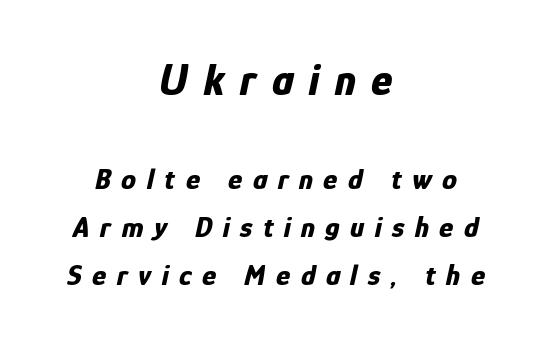
Is there much room between lines? A standard amount, neither cramped nor airy. A student would notice the top passage is typeset larger than what follows. The specimen omits any rule beneath the text block's lines. The strokes are fattened all the way to bold.
